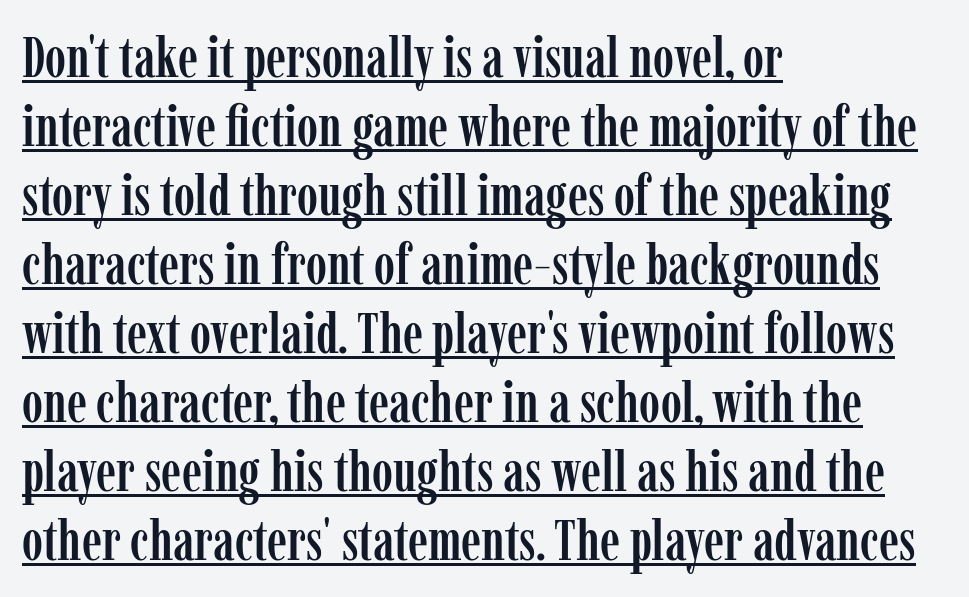
Q: Is the text italic (slanted)? A: No, it is upright.
Q: Is the typeface a serif or a sans-serif typeface? A: Serif.
Q: Is the text underlined? A: Yes.
Q: How is the paragraph aligned? A: Left-aligned.
Q: Is the spacing between letters normal or unusually wide? A: Normal.
Q: Width (condensed, normal, or wide)? A: Condensed.
Q: Stroke contrast? A: Low.
Q: x-height? A: Medium.
Q: Monospaced? A: No.
